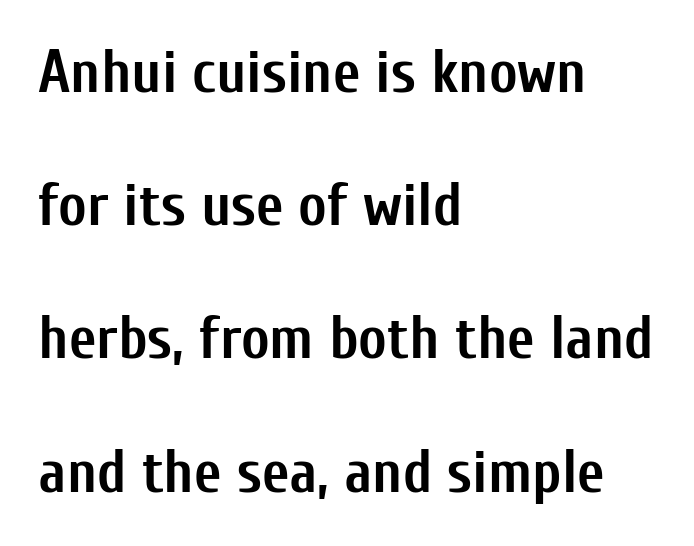
{"serif": "no", "italic": "no", "bold": "yes", "weight": "semibold", "width": "condensed", "stroke_contrast": "low", "x_height": "medium", "monospaced": "no", "underline": "no", "align": "left", "line_spacing": "loose", "line_spacing_ratio": 2.22, "letter_spacing": "normal", "letter_spacing_em": 0.0, "glyph_px": 60}
